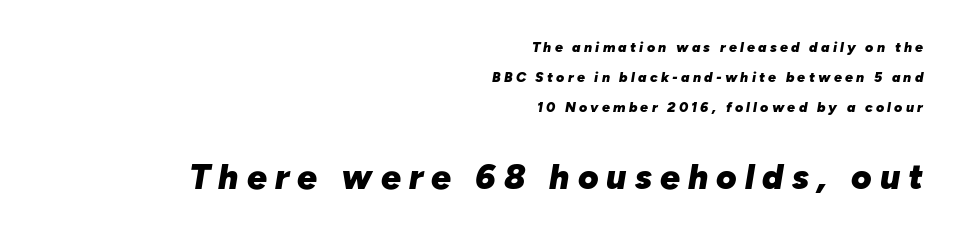
Q: Is the text bold? A: Yes.
Q: Is the text italic (slanted)? A: Yes, it leans right by about 10 degrees.
Q: Is the text underlined? A: No.
Q: How is the paragraph aligned? A: Right-aligned.
Q: Is the spacing between letters normal or unusually wide? A: Unusually wide.
Q: Is the spacing between lines tight, normal or loose? A: Loose.
Q: Which block of text is set in a larger size, the first (top) or the second (bottom)? A: The second (bottom) one.
Q: Width (condensed, normal, or wide)? A: Normal.
Q: Stroke contrast? A: Low.
Q: x-height? A: Medium.
Q: Monospaced? A: No.
